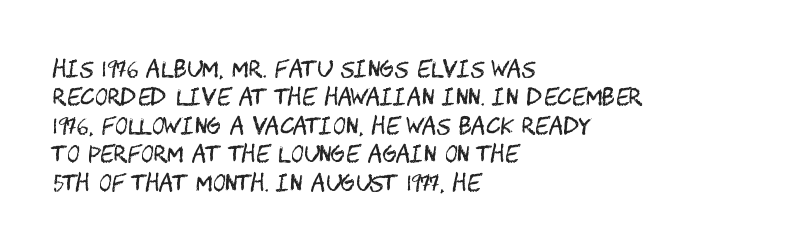
{"italic": "no", "bold": "no", "underline": "no", "align": "left", "line_spacing": "normal", "line_spacing_ratio": 1.29, "letter_spacing": "normal", "letter_spacing_em": 0.0, "glyph_px": 22}
